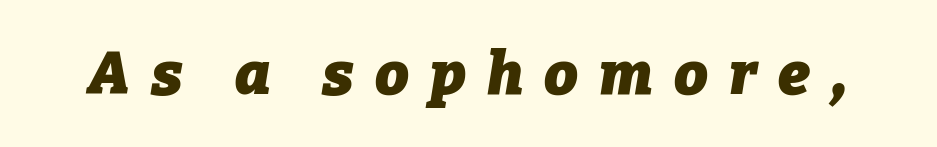
The image shows 60 px heavy type, italic (leaning right); set unusually wide letter spacing (+0.35 em), not underlined; low stroke contrast and a medium x-height.
